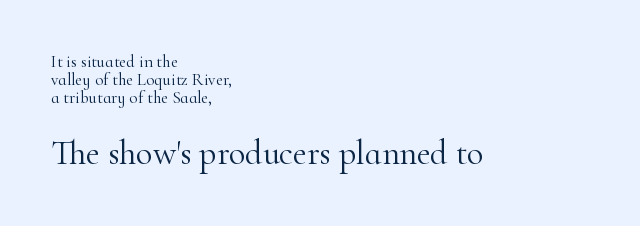
Q: Is the text bold? A: No.
Q: Is the text italic (slanted)? A: No, it is upright.
Q: Is the typeface a serif or a sans-serif typeface? A: Serif.
Q: Is the text underlined? A: No.
Q: How is the paragraph aligned? A: Left-aligned.
Q: Is the spacing between letters normal or unusually wide? A: Normal.
Q: Is the spacing between lines tight, normal or loose? A: Tight.
Q: Which block of text is set in a larger size, the first (top) or the second (bottom)? A: The second (bottom) one.
Q: Width (condensed, normal, or wide)? A: Normal.
Q: Stroke contrast? A: High.
Q: x-height? A: Small.
Q: Monospaced? A: No.
